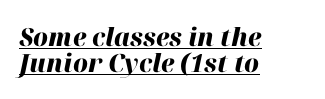
Regarding leading, the lines here are crowded together. You could call the tracking neutral — neither tight nor loose. The rag falls on the right side of this text block. As a designer I'd log this as weight 700, bold. Observe the lean: these are italic letterforms. Descenders here cross a horizontal rule under the line.
